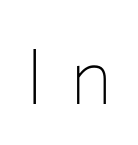
The weight would be labelled regular, book, light, or lighter still. The font's upright variant was chosen for this text. Is the letter spacing exaggerated? Yes — the characters are pushed far apart. Spacing verdict: proportional, widths tailored to each character.
